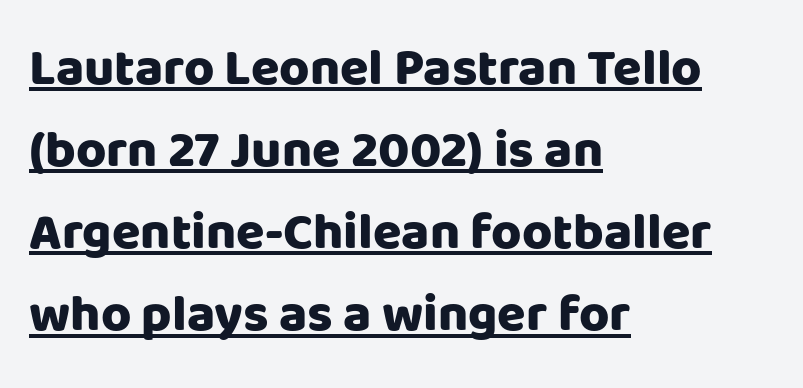
{"serif": "no", "italic": "no", "bold": "yes", "weight": "heavy", "width": "normal", "stroke_contrast": "low", "x_height": "large", "monospaced": "no", "underline": "yes", "align": "left", "line_spacing": "normal", "line_spacing_ratio": 1.58, "letter_spacing": "normal", "letter_spacing_em": 0.0, "glyph_px": 52}
